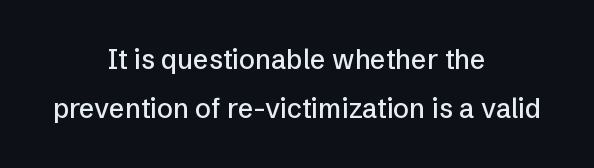
The image shows 27 px text type, upright; set centered, line spacing 1.82x, normal letter spacing, not underlined.
